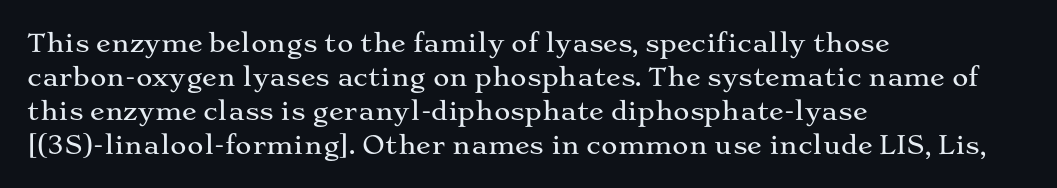
These lines were composed using upright roman letters. Line beginnings align vertically; line endings do not. Quick note: underline off. Nobody touched the tracking dial on this one. Leading matches the norm, producing a regular column.
